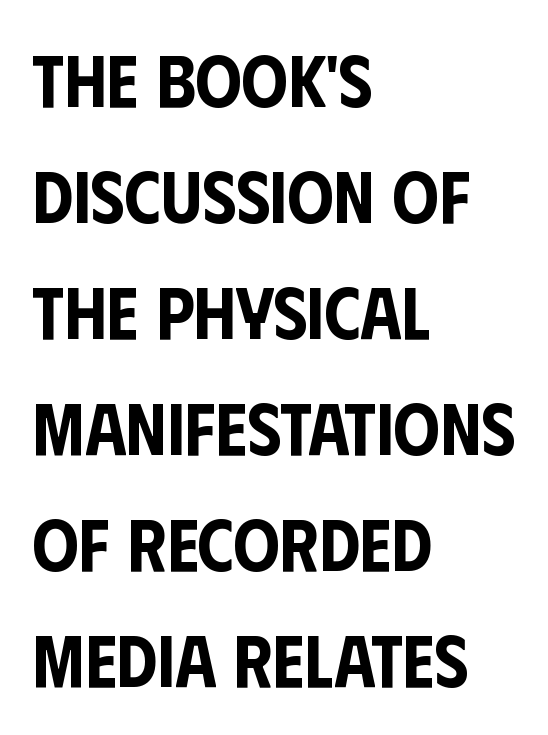
The image shows 73 px condensed sans-serif type, upright; set left-aligned, normal line spacing (1.59x), normal letter spacing, not underlined; low stroke contrast and a large x-height.
